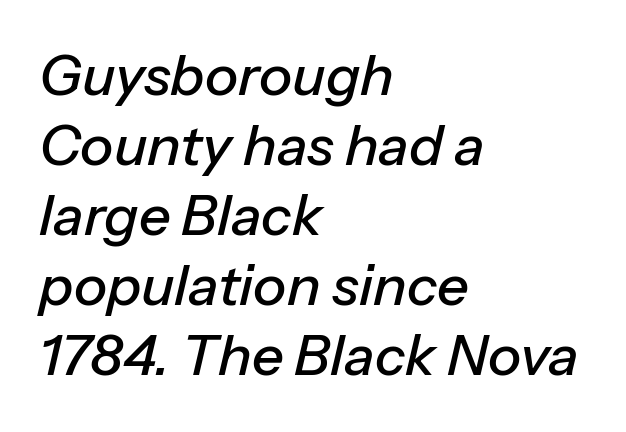
The image shows 56 px text type, italic (leaning right); set left-aligned, normal line spacing (1.25x), normal letter spacing, not underlined; low stroke contrast and a medium x-height.
